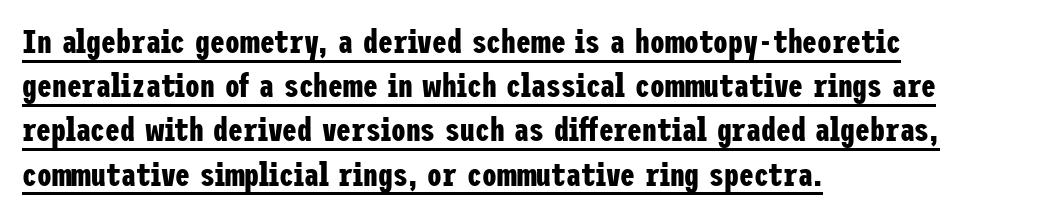
{"serif": "no", "italic": "no", "bold": "yes", "weight": "bold", "width": "condensed", "stroke_contrast": "low", "x_height": "medium", "underline": "yes", "align": "left", "line_spacing": "normal", "line_spacing_ratio": 1.34, "letter_spacing": "normal", "letter_spacing_em": 0.0, "glyph_px": 33}
